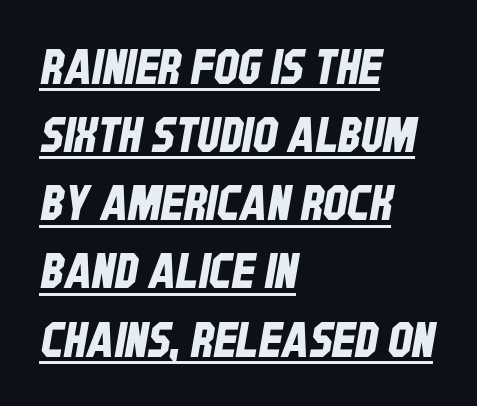
{"serif": "no", "width": "condensed", "stroke_contrast": "low", "x_height": "large", "monospaced": "no", "underline": "yes", "align": "left", "line_spacing": "normal", "line_spacing_ratio": 1.42, "letter_spacing": "normal", "letter_spacing_em": 0.0, "glyph_px": 48}
